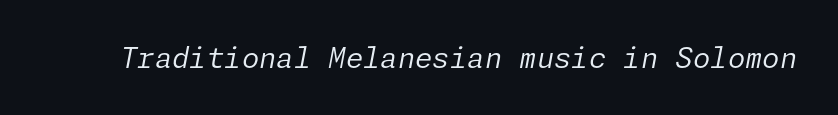
Each word holds together tightly as a unit, with standard inter-letter gaps. A clean baseline with only descenders dipping below it. Compared with a typical body face, this is equally light or lighter still. The text carries the slant typical of an italic or oblique font.
